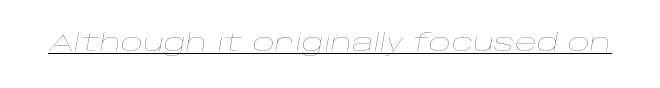
Q: Is the text bold? A: No.
Q: Is the text italic (slanted)? A: Yes, it leans right by about 10 degrees.
Q: Is the text underlined? A: Yes.
Q: Is the spacing between letters normal or unusually wide? A: Normal.
